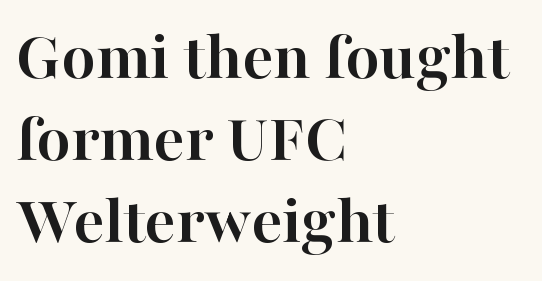
The image shows 70 px semibold serif type, upright; set left-aligned, line spacing 1.17x, normal letter spacing, not underlined; high stroke contrast and a medium x-height.
